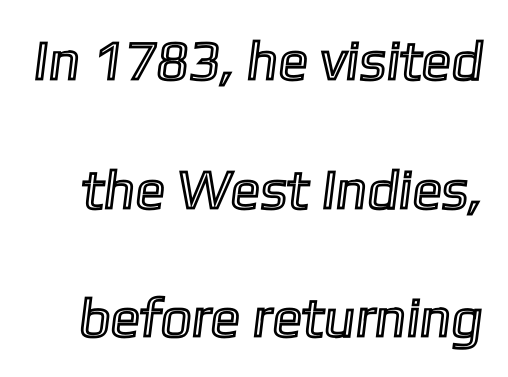
The image shows 55 px text type; set loose line spacing (2.34x), normal letter spacing, not underlined; a medium x-height.
